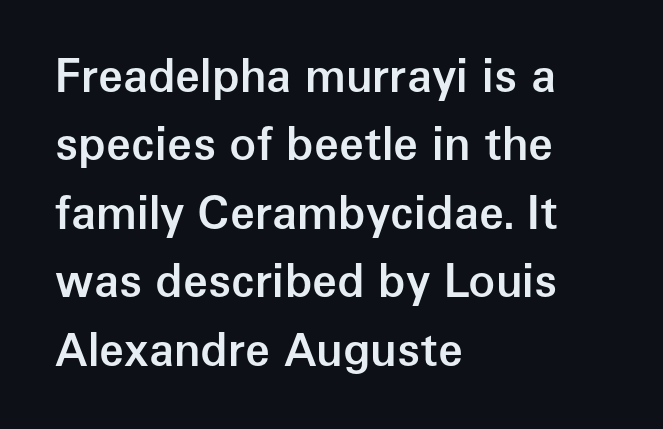
Q: Is the text bold? A: Semi-bold.
Q: Is the text italic (slanted)? A: No, it is upright.
Q: Is the typeface a serif or a sans-serif typeface? A: Sans-serif.
Q: Is the text underlined? A: No.
Q: How is the paragraph aligned? A: Left-aligned.
Q: Is the spacing between letters normal or unusually wide? A: Normal.
Q: Is the spacing between lines tight, normal or loose? A: Normal.
Q: Width (condensed, normal, or wide)? A: Normal.
Q: Stroke contrast? A: Low.
Q: x-height? A: Medium.
Q: Monospaced? A: No.
